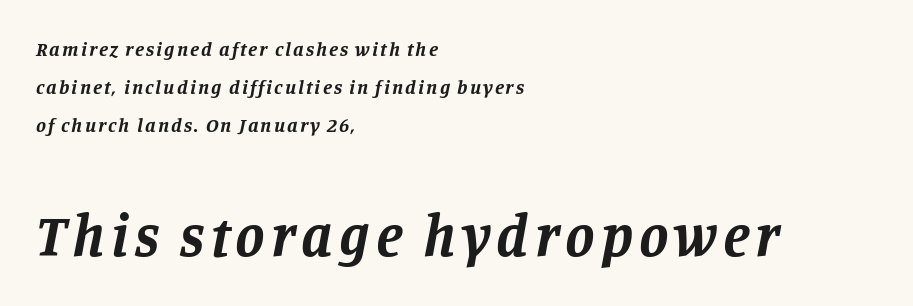
Q: Is the text bold? A: Yes.
Q: Is the text italic (slanted)? A: Yes, it leans right by about 11 degrees.
Q: Is the typeface a serif or a sans-serif typeface? A: Serif.
Q: Is the text underlined? A: No.
Q: How is the paragraph aligned? A: Left-aligned.
Q: Is the spacing between lines tight, normal or loose? A: Loose.
Q: Which block of text is set in a larger size, the first (top) or the second (bottom)? A: The second (bottom) one.
Q: Width (condensed, normal, or wide)? A: Normal.
Q: Stroke contrast? A: Low.
Q: x-height? A: Large.
Q: Monospaced? A: No.
